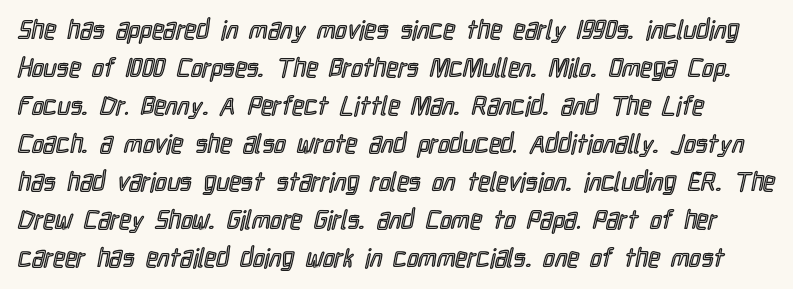
{"underline": "no", "line_spacing": "normal", "line_spacing_ratio": 1.46, "letter_spacing": "normal", "letter_spacing_em": 0.0, "glyph_px": 26}
